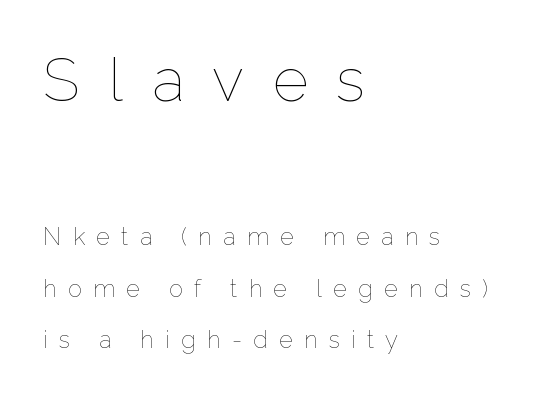
The image shows 61 px thin type, upright; set left-aligned, loose line spacing (2.14x), unusually wide letter spacing (+0.47 em), not underlined; the first (top) block is 2.54x larger; low stroke contrast and a medium x-height.
